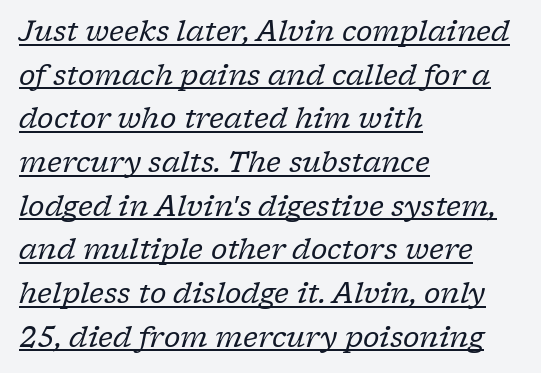
{"serif": "yes", "italic": "yes", "lean": "right", "slant_degrees": 17, "bold": "no", "weight": "regular", "width": "normal", "stroke_contrast": "low", "x_height": "medium", "monospaced": "no", "underline": "yes", "align": "left", "line_spacing": "normal", "line_spacing_ratio": 1.56, "letter_spacing": "normal", "letter_spacing_em": 0.0, "glyph_px": 28}
